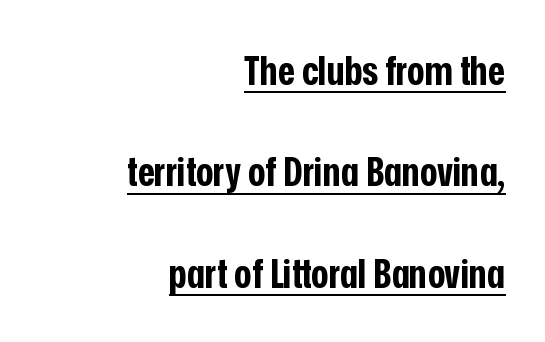
The image shows 41 px bold, condensed sans-serif type, upright; set right-aligned, loose line spacing (2.47x), normal letter spacing, underlined; low stroke contrast and a medium x-height.
